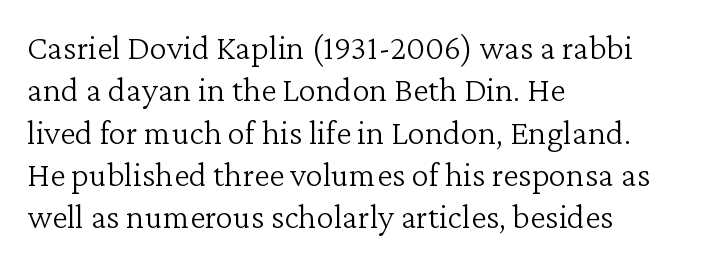
{"serif": "yes", "italic": "no", "bold": "no", "weight": "light", "width": "normal", "stroke_contrast": "low", "x_height": "medium", "monospaced": "no", "underline": "no", "align": "left", "line_spacing_ratio": 1.21, "letter_spacing": "normal", "letter_spacing_em": 0.0, "glyph_px": 35}
